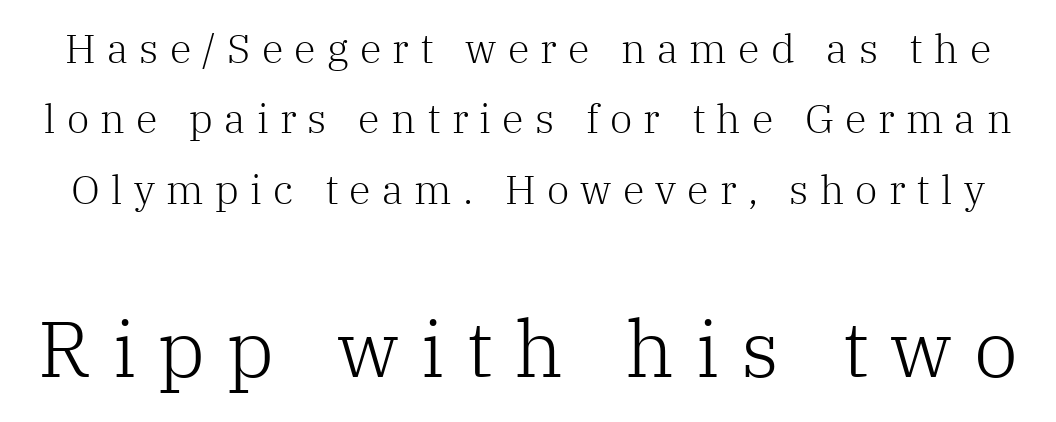
{"serif": "yes", "italic": "no", "bold": "no", "weight": "light", "width": "normal", "stroke_contrast": "low", "x_height": "medium", "monospaced": "no", "underline": "no", "line_spacing_ratio": 1.76, "letter_spacing": "wide", "letter_spacing_em": 0.28, "larger_block": "second", "size_ratio": 1.98, "glyph_px": 79}
